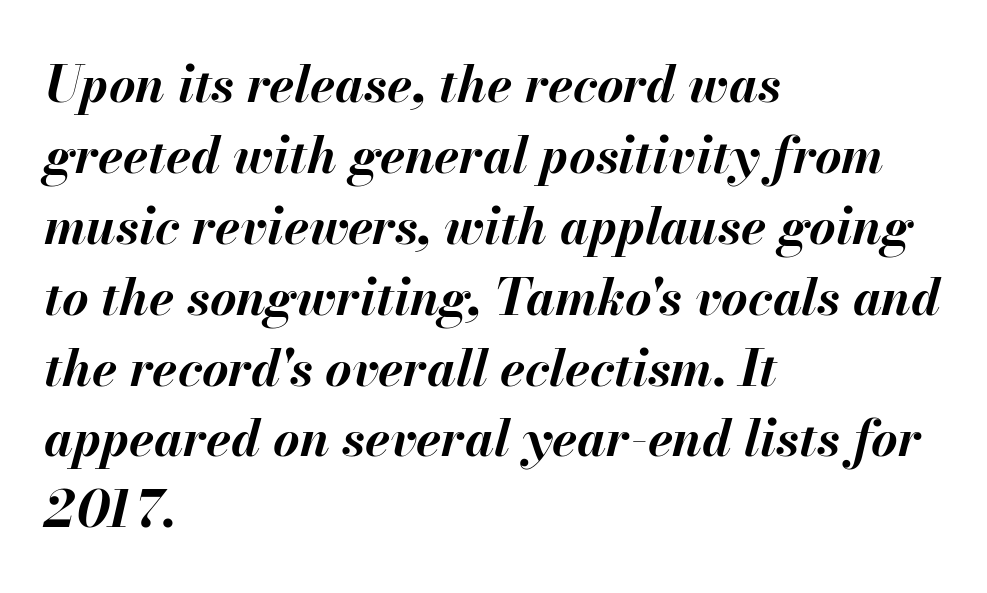
Q: Is the text bold? A: Yes.
Q: Is the text italic (slanted)? A: Yes, it leans right by about 13 degrees.
Q: Is the text underlined? A: No.
Q: How is the paragraph aligned? A: Left-aligned.
Q: Is the spacing between letters normal or unusually wide? A: Normal.
Q: Is the spacing between lines tight, normal or loose? A: Normal.
Q: Width (condensed, normal, or wide)? A: Normal.
Q: Stroke contrast? A: Medium.
Q: x-height? A: Small.
Q: Monospaced? A: No.
